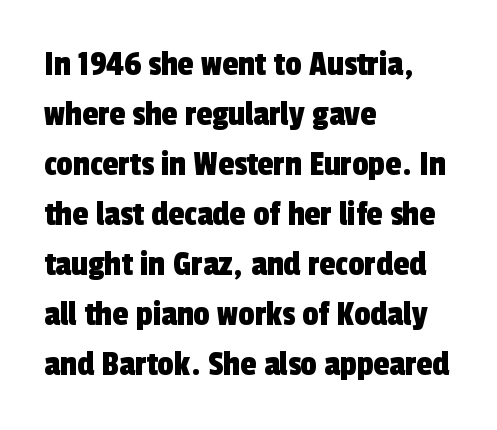
The image shows 36 px condensed sans-serif type; set left-aligned, normal line spacing (1.39x), normal letter spacing, not underlined; a medium x-height.
